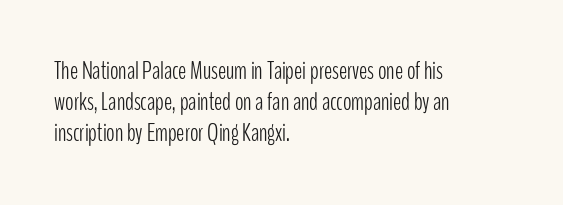
Spacing between characters is what you'd get straight out of the box. Ordinary non-slanted type is in use. The compositor pushed each line to the left boundary. Rows of type keep a routine distance in the vertical direction.
